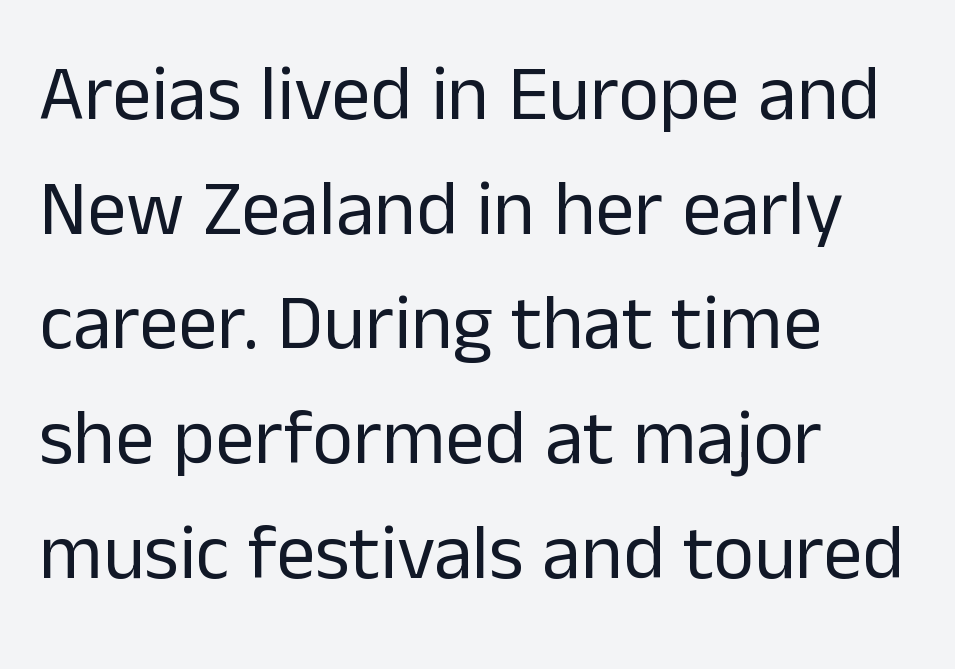
Q: Is the text bold? A: No.
Q: Is the text italic (slanted)? A: No, it is upright.
Q: Is the typeface a serif or a sans-serif typeface? A: Sans-serif.
Q: Is the text underlined? A: No.
Q: How is the paragraph aligned? A: Left-aligned.
Q: Is the spacing between letters normal or unusually wide? A: Normal.
Q: Is the spacing between lines tight, normal or loose? A: Normal.
Q: Width (condensed, normal, or wide)? A: Normal.
Q: Stroke contrast? A: Low.
Q: x-height? A: Medium.
Q: Monospaced? A: No.
